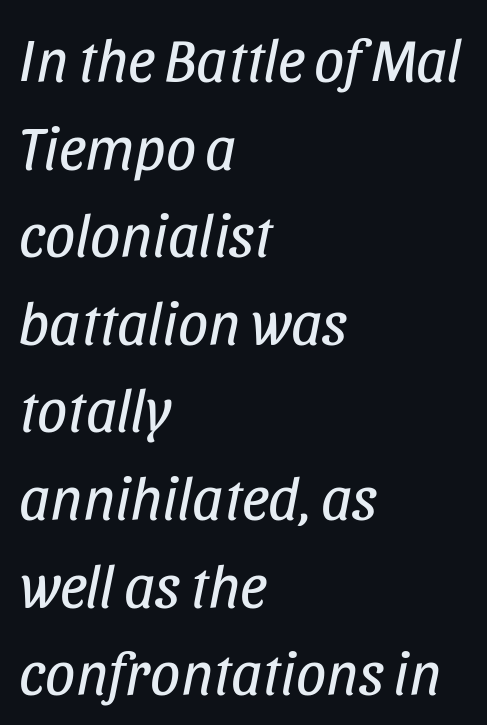
The image shows 60 px regular-weight, condensed type, italic (leaning right); set left-aligned, normal line spacing (1.46x), normal letter spacing, not underlined; low stroke contrast and a large x-height.
